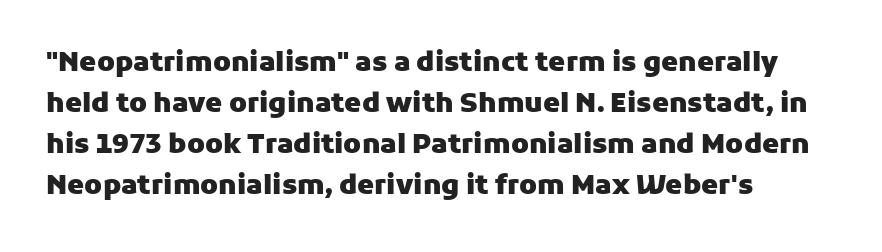
The image shows 27 px bold type, upright; set left-aligned, normal line spacing (1.52x), normal letter spacing, not underlined.
